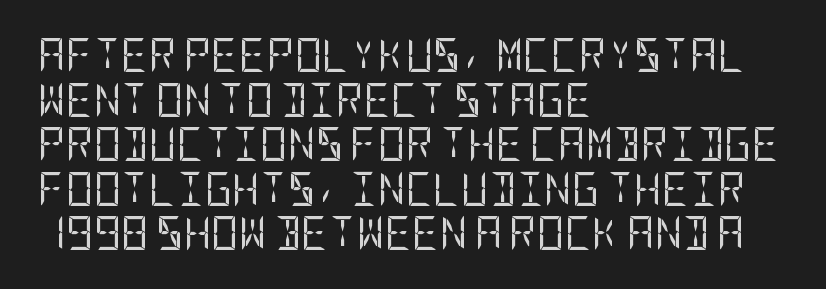
{"serif": "no", "italic": "no", "bold": "no", "weight": "regular", "width": "condensed", "stroke_contrast": "low", "x_height": "large", "underline": "no", "align": "left", "line_spacing": "normal", "line_spacing_ratio": 1.31, "letter_spacing": "normal", "letter_spacing_em": 0.0, "glyph_px": 34}
